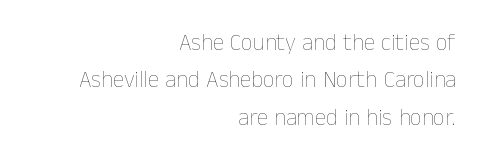
The letters sit at their default tracking, neither squeezed nor spread. Horizontal bands of white between lines are of average thickness. This reads as an unemphasized weight, regular at the heaviest. Vertical strokes here are truly vertical.
